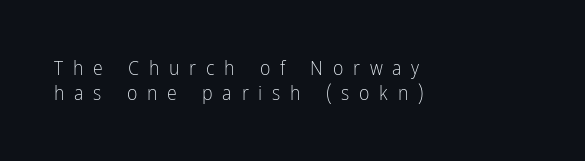
Is the block centered? No — it sits flush against the left margin. Check under the words: just untouched page. Glyph-to-glyph distance is far greater than everyday printed text. No extra ink here — the face is not bold. The typography opts for an upright posture over an oblique one.
